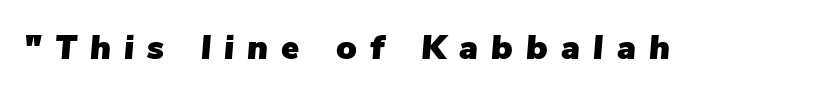
{"italic": "yes", "lean": "right", "slant_degrees": 5, "width": "normal", "stroke_contrast": "low", "x_height": "medium", "monospaced": "no", "underline": "no", "letter_spacing": "wide", "letter_spacing_em": 0.39, "glyph_px": 34}
